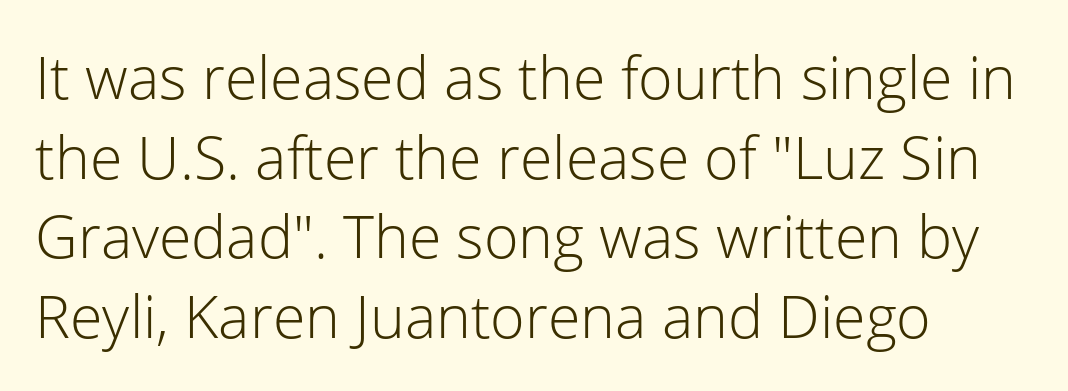
The line texture is even and compact thanks to regular tracking. Posture: vertical. Varying glyph widths throughout — classic text-font behaviour. Summary of vertical rhythm: regular, with standard interline spacing.
